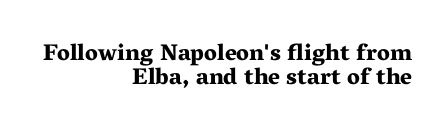
Underline: absent. These lines are set flush right with a ragged left edge. Each new line begins almost immediately beneath the previous one. Italic: no, the glyphs are upright roman. The passage shown has conventional tracking throughout. Emphasis by weight is at full strength: bold.
